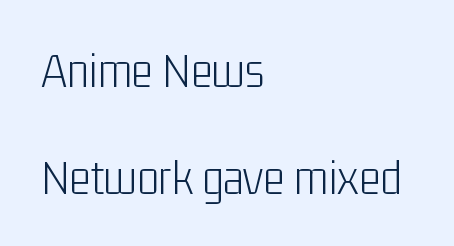
{"serif": "no", "italic": "no", "bold": "no", "weight": "light", "width": "condensed", "stroke_contrast": "low", "x_height": "medium", "monospaced": "no", "underline": "no", "align": "left", "line_spacing": "loose", "line_spacing_ratio": 2.09, "letter_spacing": "normal", "letter_spacing_em": 0.0, "glyph_px": 51}
